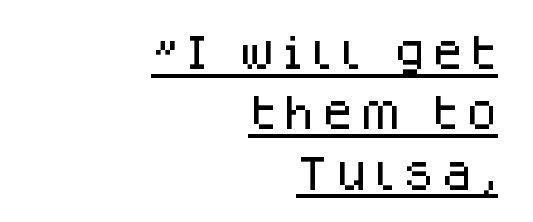
Q: Is the text italic (slanted)? A: No, it is upright.
Q: Is the typeface a serif or a sans-serif typeface? A: Sans-serif.
Q: Is the text underlined? A: Yes.
Q: How is the paragraph aligned? A: Right-aligned.
Q: Is the spacing between lines tight, normal or loose? A: Normal.
Q: Width (condensed, normal, or wide)? A: Normal.
Q: Stroke contrast? A: Low.
Q: x-height? A: Large.
Q: Monospaced? A: No.
